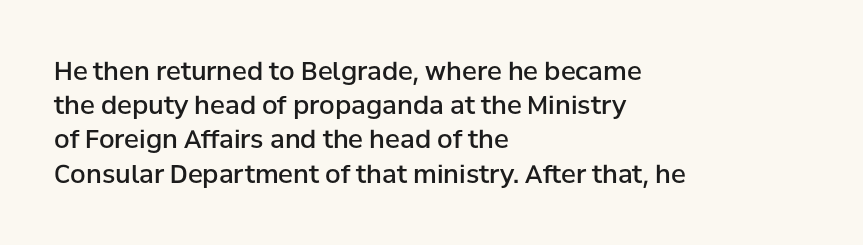
The image shows 25 px text type, upright; set left-aligned, normal line spacing (1.37x), normal letter spacing, not underlined.
